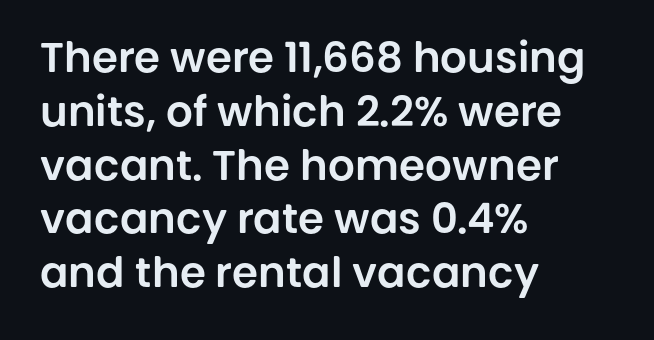
{"serif": "no", "italic": "no", "width": "normal", "stroke_contrast": "low", "x_height": "large", "monospaced": "no", "underline": "no", "align": "left", "line_spacing": "normal", "line_spacing_ratio": 1.28, "letter_spacing": "normal", "letter_spacing_em": 0.0, "glyph_px": 42}
